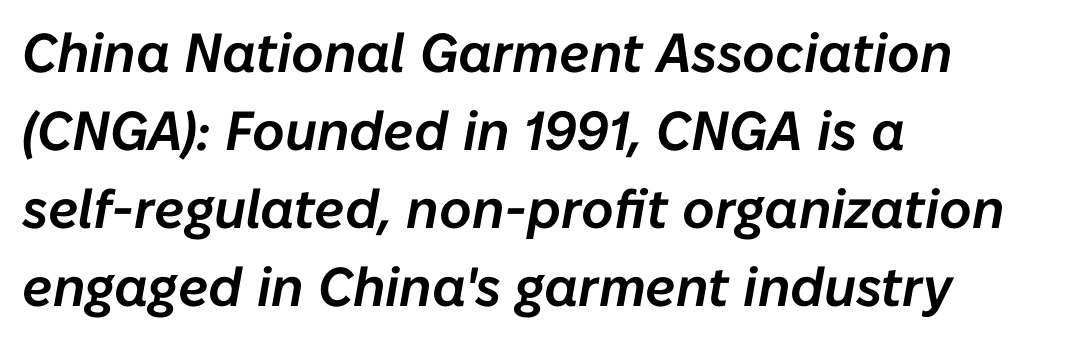
{"italic": "yes", "lean": "right", "slant_degrees": 10, "width": "normal", "stroke_contrast": "low", "x_height": "medium", "monospaced": "no", "underline": "no", "align": "left", "line_spacing": "normal", "line_spacing_ratio": 1.42, "letter_spacing": "normal", "letter_spacing_em": 0.0, "glyph_px": 55}
